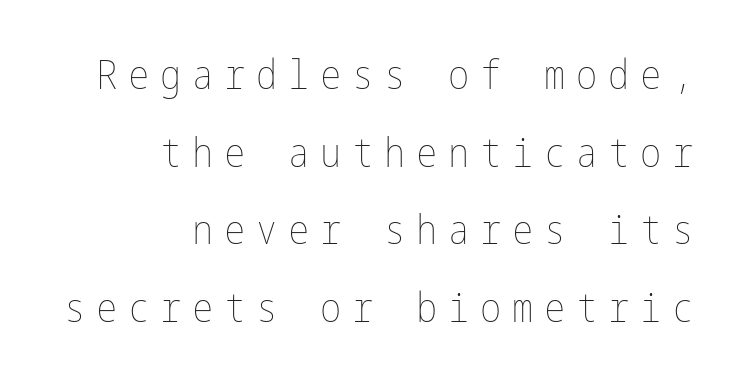
{"italic": "no", "bold": "no", "weight": "thin", "width": "condensed", "stroke_contrast": "low", "x_height": "medium", "underline": "no", "align": "right", "line_spacing": "loose", "line_spacing_ratio": 1.94, "letter_spacing": "wide", "letter_spacing_em": 0.27, "glyph_px": 40}
